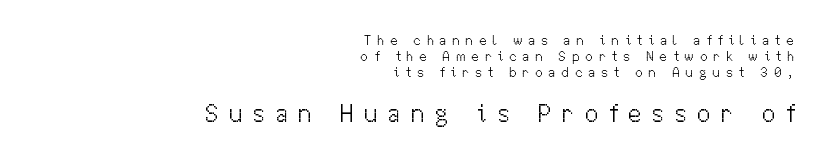
The image shows 25 px text type, upright; set right-aligned, tight line spacing (1.15x), unusually wide letter spacing (+0.4 em), not underlined; the second (bottom) block is 1.79x larger.
